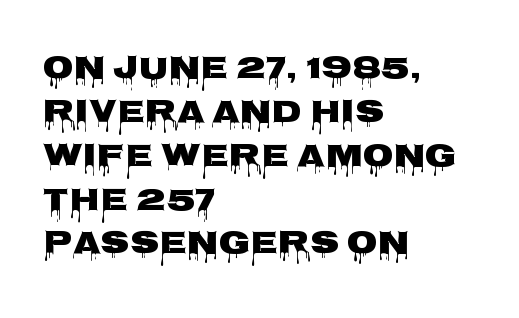
Q: Is the text italic (slanted)? A: No, it is upright.
Q: Is the typeface a serif or a sans-serif typeface? A: Sans-serif.
Q: Is the text underlined? A: No.
Q: How is the paragraph aligned? A: Left-aligned.
Q: Is the spacing between letters normal or unusually wide? A: Normal.
Q: Is the spacing between lines tight, normal or loose? A: Normal.
Q: Width (condensed, normal, or wide)? A: Wide.
Q: Stroke contrast? A: Low.
Q: x-height? A: Large.
Q: Monospaced? A: No.
